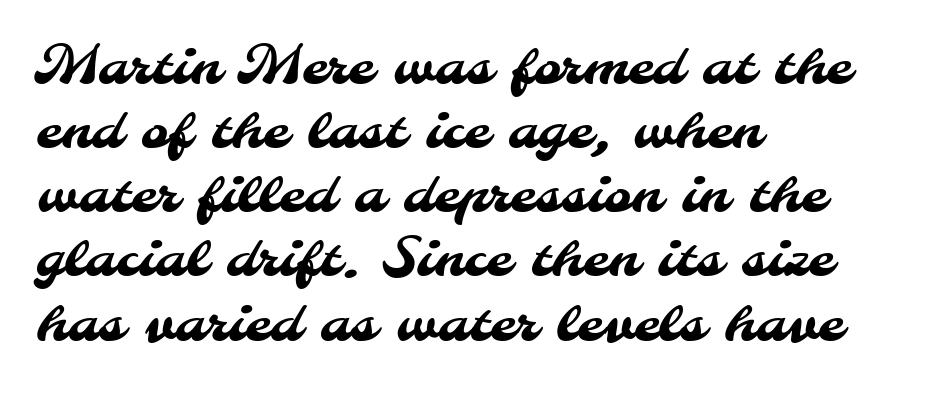
Q: Is the typeface a serif or a sans-serif typeface? A: Sans-serif.
Q: Is the text underlined? A: No.
Q: How is the paragraph aligned? A: Left-aligned.
Q: Is the spacing between letters normal or unusually wide? A: Normal.
Q: Width (condensed, normal, or wide)? A: Normal.
Q: Stroke contrast? A: Medium.
Q: x-height? A: Small.
Q: Monospaced? A: No.
